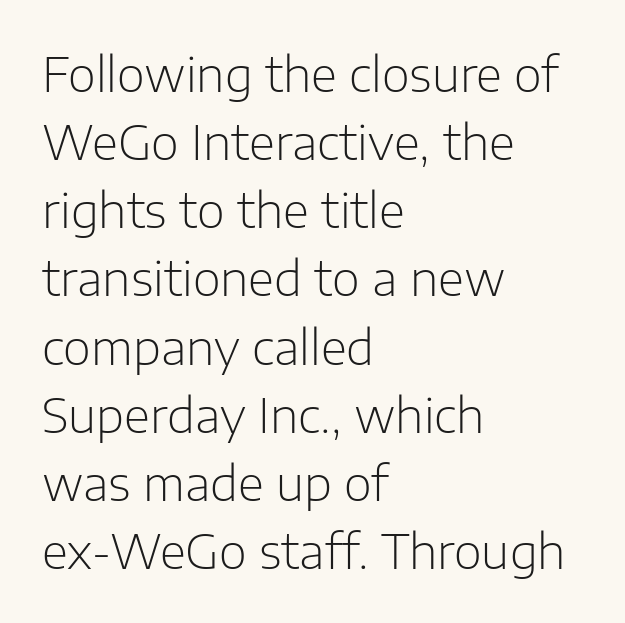
Q: Is the text bold? A: No.
Q: Is the text italic (slanted)? A: No, it is upright.
Q: Is the typeface a serif or a sans-serif typeface? A: Sans-serif.
Q: Is the text underlined? A: No.
Q: How is the paragraph aligned? A: Left-aligned.
Q: Is the spacing between letters normal or unusually wide? A: Normal.
Q: Is the spacing between lines tight, normal or loose? A: Normal.
Q: Width (condensed, normal, or wide)? A: Normal.
Q: Stroke contrast? A: Low.
Q: x-height? A: Medium.
Q: Monospaced? A: No.
